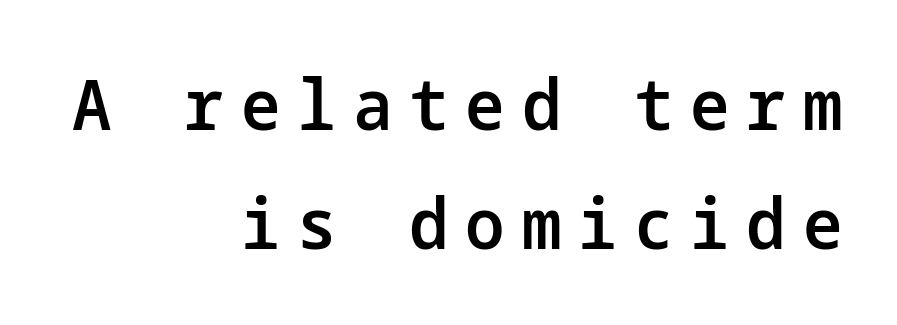
{"serif": "no", "italic": "no", "bold": "semi", "weight": "semibold", "width": "normal", "stroke_contrast": "low", "x_height": "medium", "underline": "no", "align": "right", "line_spacing": "normal", "line_spacing_ratio": 1.7, "letter_spacing": "wide", "letter_spacing_em": 0.24, "glyph_px": 70}
